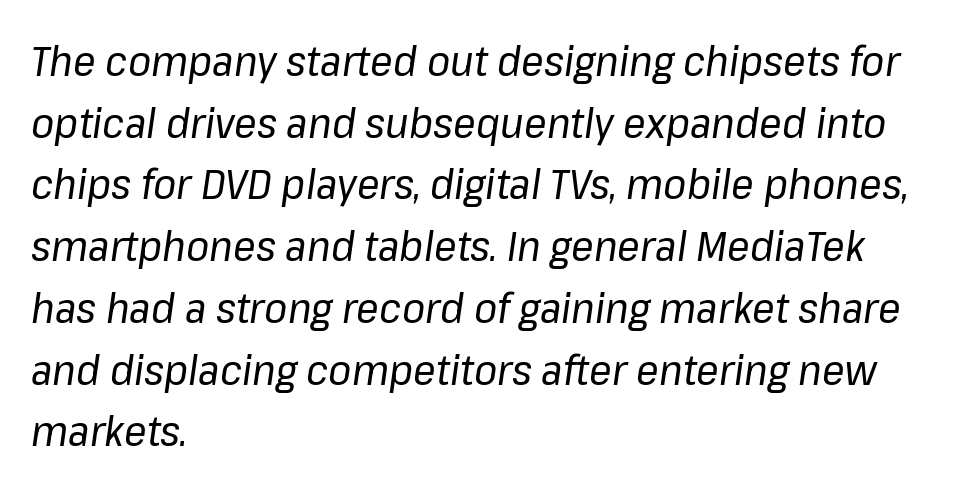
Q: Is the text bold? A: No.
Q: Is the text italic (slanted)? A: Yes, it leans right by about 8 degrees.
Q: Is the text underlined? A: No.
Q: How is the paragraph aligned? A: Left-aligned.
Q: Is the spacing between letters normal or unusually wide? A: Normal.
Q: Is the spacing between lines tight, normal or loose? A: Normal.
Q: Width (condensed, normal, or wide)? A: Normal.
Q: Stroke contrast? A: Low.
Q: x-height? A: Medium.
Q: Monospaced? A: No.
